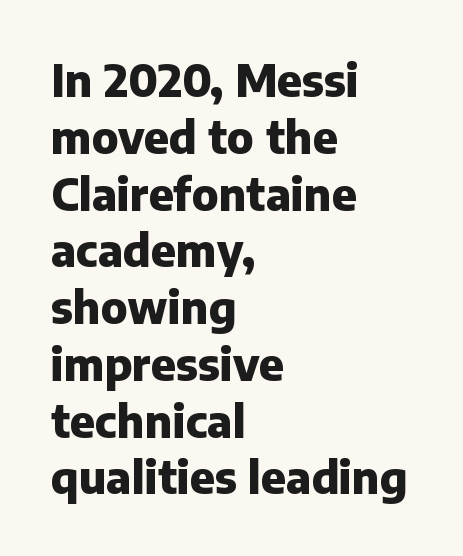
{"serif": "no", "italic": "no", "bold": "yes", "weight": "heavy", "width": "normal", "stroke_contrast": "low", "x_height": "medium", "monospaced": "no", "underline": "no", "align": "left", "line_spacing": "normal", "line_spacing_ratio": 1.29, "letter_spacing": "normal", "letter_spacing_em": 0.0, "glyph_px": 44}
